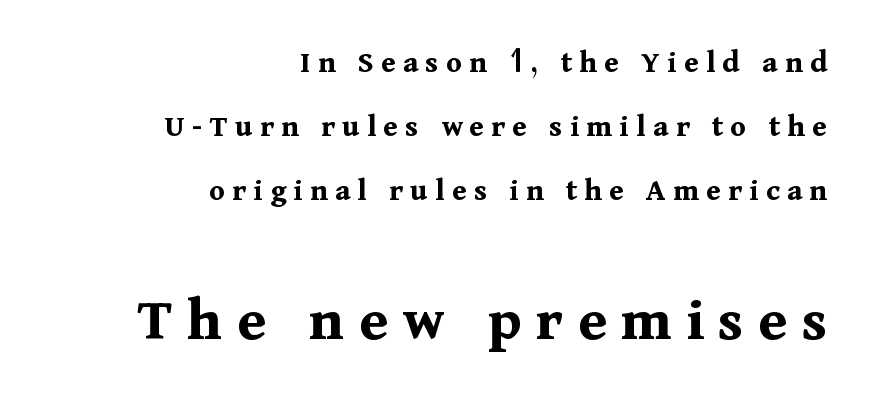
The image shows 63 px bold serif type, upright; set right-aligned, loose line spacing (2.0x), unusually wide letter spacing (+0.23 em), not underlined; the second (bottom) block is 1.97x larger; medium stroke contrast and a medium x-height.
